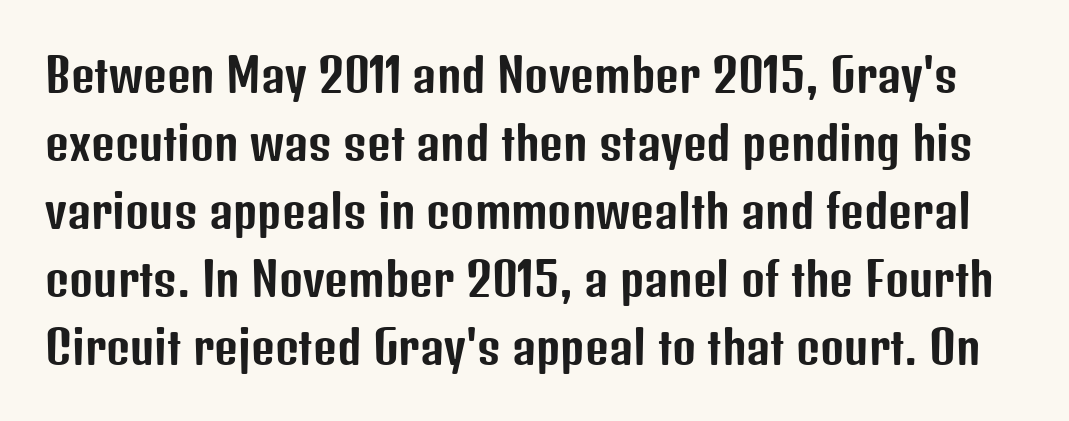
Q: Is the text italic (slanted)? A: No, it is upright.
Q: Is the typeface a serif or a sans-serif typeface? A: Sans-serif.
Q: Is the text underlined? A: No.
Q: Is the spacing between letters normal or unusually wide? A: Normal.
Q: Is the spacing between lines tight, normal or loose? A: Normal.
Q: Width (condensed, normal, or wide)? A: Condensed.
Q: Stroke contrast? A: Low.
Q: x-height? A: Medium.
Q: Monospaced? A: No.
